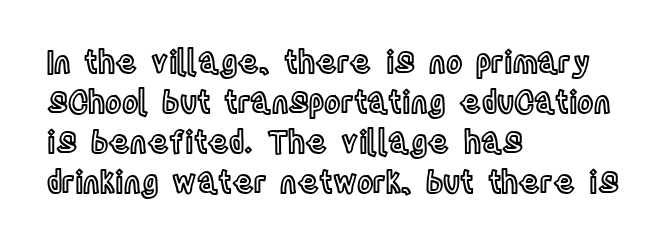
The image shows 31 px condensed type, upright; set left-aligned, normal line spacing (1.29x), normal letter spacing, not underlined; a large x-height.
